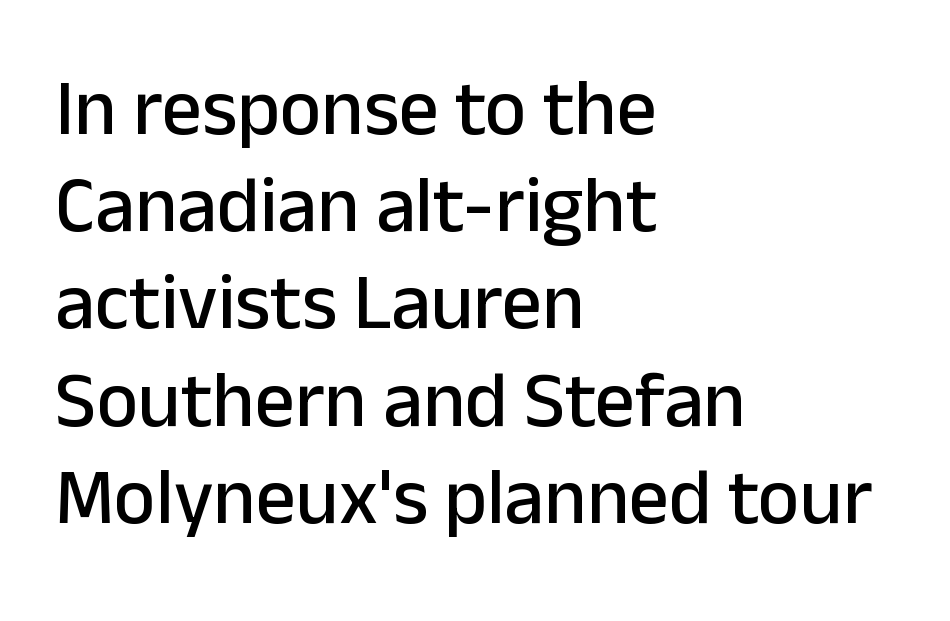
Q: Is the text italic (slanted)? A: No, it is upright.
Q: Is the typeface a serif or a sans-serif typeface? A: Sans-serif.
Q: Is the text underlined? A: No.
Q: How is the paragraph aligned? A: Left-aligned.
Q: Is the spacing between letters normal or unusually wide? A: Normal.
Q: Width (condensed, normal, or wide)? A: Normal.
Q: Stroke contrast? A: Low.
Q: x-height? A: Medium.
Q: Monospaced? A: No.
